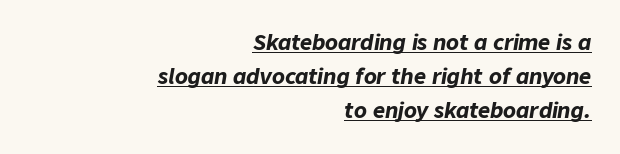
Does the weight exceed regular? Yes, all the way to bold. Look at the tracking — it's just the regular setting, nothing added. Looks like someone drew a line under every word here. It's the slanting kind of type.
